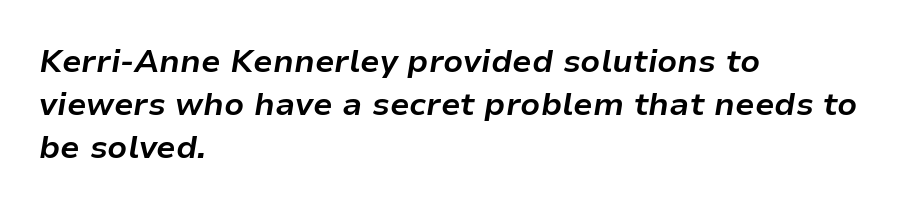
Compared with typical paragraphs, the rows here are spaced about the same. Letters rest on an invisible, unmarked baseline. The whole block is typeset with a tilt. No extra tracking has been applied to these lines. These lines are rendered in a variable-pitch font.
